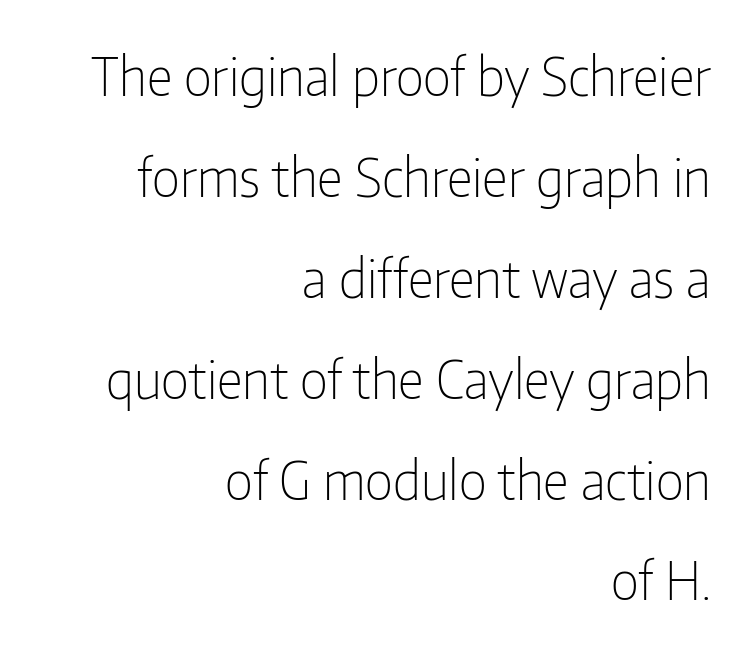
The image shows 52 px light, condensed sans-serif type, upright; set right-aligned, loose line spacing (1.94x), normal letter spacing, not underlined; low stroke contrast and a medium x-height.
